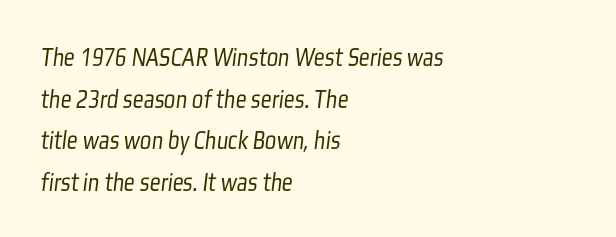
The image shows 27 px text type; set left-aligned, normal line spacing (1.54x), normal letter spacing, not underlined.
